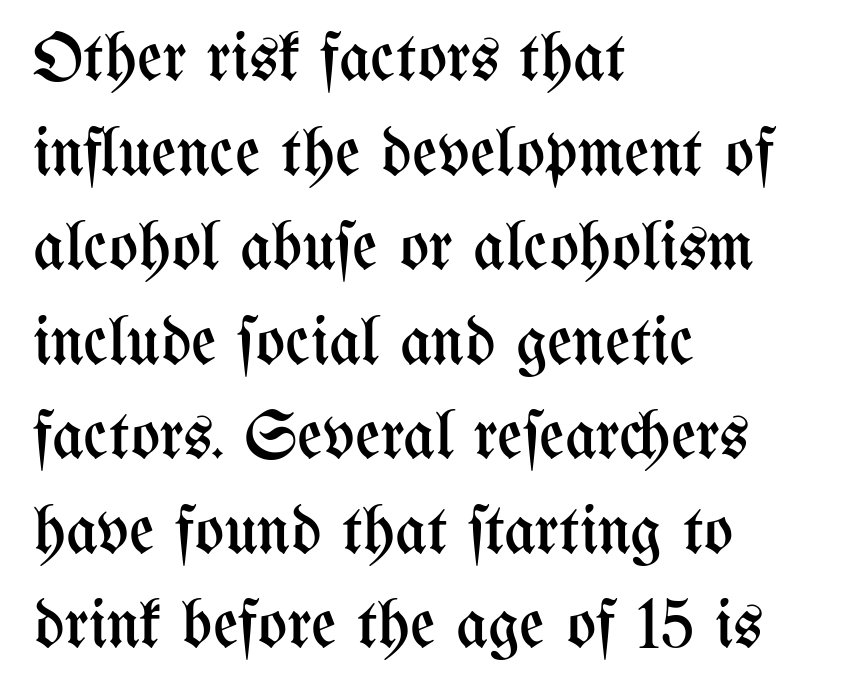
{"italic": "no", "bold": "no", "weight": "regular", "width": "condensed", "stroke_contrast": "medium", "x_height": "medium", "monospaced": "no", "underline": "no", "align": "left", "line_spacing": "normal", "line_spacing_ratio": 1.37, "letter_spacing": "normal", "letter_spacing_em": 0.0, "glyph_px": 69}
